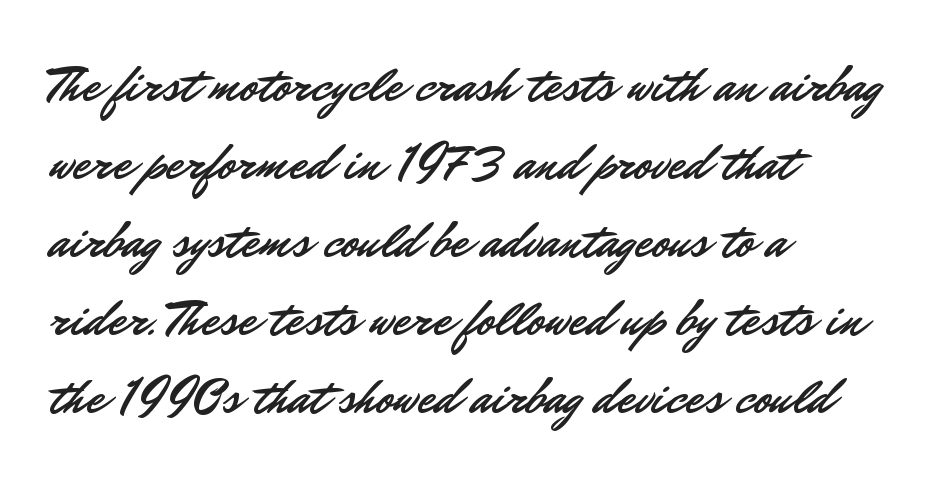
Q: Is the text italic (slanted)? A: Yes.
Q: Is the typeface a serif or a sans-serif typeface? A: Sans-serif.
Q: Is the text underlined? A: No.
Q: How is the paragraph aligned? A: Left-aligned.
Q: Is the spacing between letters normal or unusually wide? A: Normal.
Q: Is the spacing between lines tight, normal or loose? A: Normal.
Q: Width (condensed, normal, or wide)? A: Normal.
Q: Stroke contrast? A: Low.
Q: x-height? A: Small.
Q: Monospaced? A: No.
